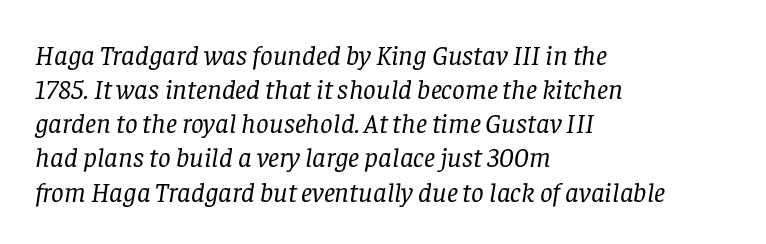
Q: Is the text bold? A: No.
Q: Is the text italic (slanted)? A: Yes, it leans right by about 8 degrees.
Q: Is the typeface a serif or a sans-serif typeface? A: Serif.
Q: Is the text underlined? A: No.
Q: How is the paragraph aligned? A: Left-aligned.
Q: Is the spacing between letters normal or unusually wide? A: Normal.
Q: Width (condensed, normal, or wide)? A: Normal.
Q: Stroke contrast? A: Low.
Q: x-height? A: Large.
Q: Monospaced? A: No.
